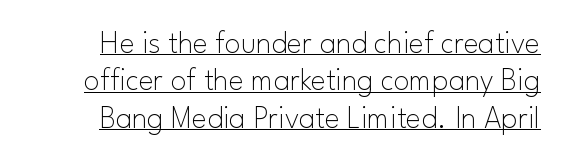
{"serif": "no", "italic": "no", "bold": "no", "weight": "thin", "width": "normal", "stroke_contrast": "low", "x_height": "small", "monospaced": "no", "underline": "yes", "line_spacing_ratio": 1.17, "letter_spacing": "normal", "letter_spacing_em": 0.0, "glyph_px": 32}
